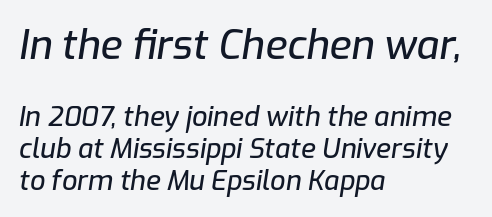
The setting favours the left margin, as ordinary paragraphs usually do. The upper block of text is set noticeably larger than the block beneath it. These lines are rendered in a variable-pitch font. No word sits above an underline.
